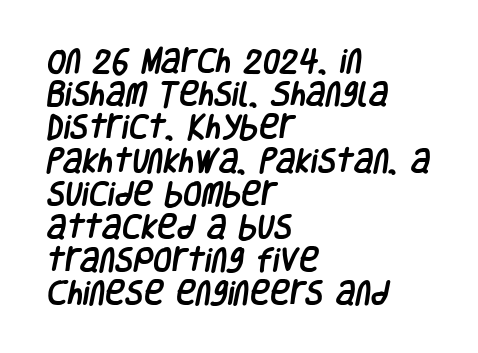
The image shows 27 px text type; set left-aligned, line spacing 1.23x, normal letter spacing, not underlined.
